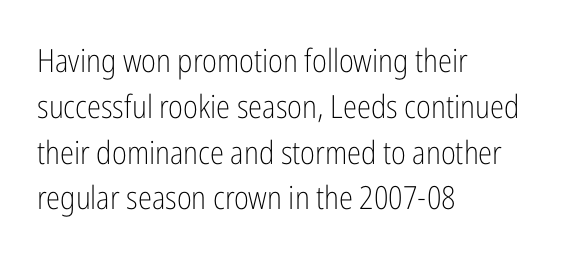
The space directly below the letters is spotless. The letters advance in unequal steps, a hallmark of proportional type. Short note: letters normally spaced. Baseline-to-baseline distance is the conventional proportion of letter height. Stems here are at most as thick as an everyday book face.
